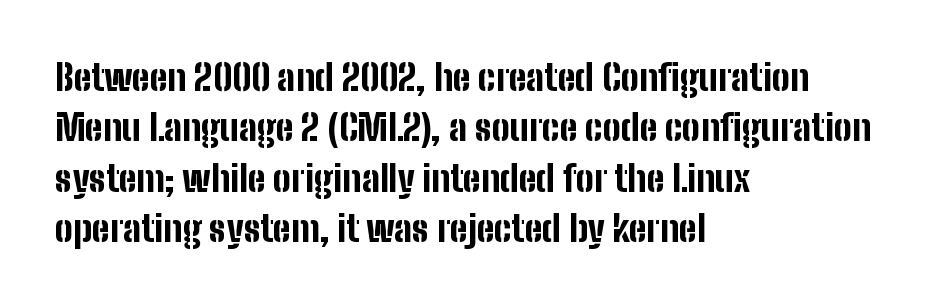
Rows of type keep a routine distance in the vertical direction. A typesetter would call this zero additional tracking. Characters remain perfectly vertical along every line. No feet cap the strokes, marking this as sans-serif type. The string is rendered with underlining switched off. The face used here is proportionally spaced, like ordinary book or web type.
